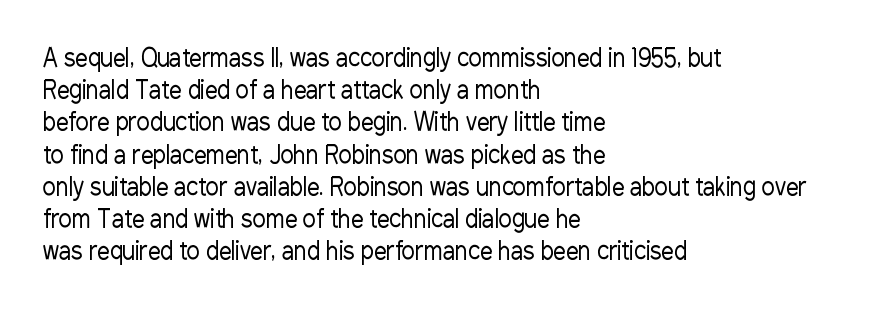
{"italic": "no", "bold": "no", "underline": "no", "align": "left", "line_spacing": "normal", "line_spacing_ratio": 1.29, "letter_spacing": "normal", "letter_spacing_em": 0.0, "glyph_px": 25}
